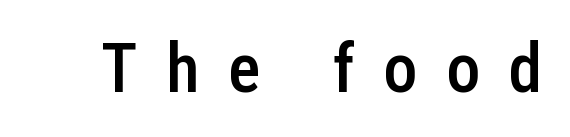
{"serif": "no", "italic": "no", "bold": "semi", "weight": "semibold", "width": "condensed", "stroke_contrast": "low", "x_height": "medium", "monospaced": "no", "underline": "no", "letter_spacing": "wide", "letter_spacing_em": 0.42, "glyph_px": 68}
